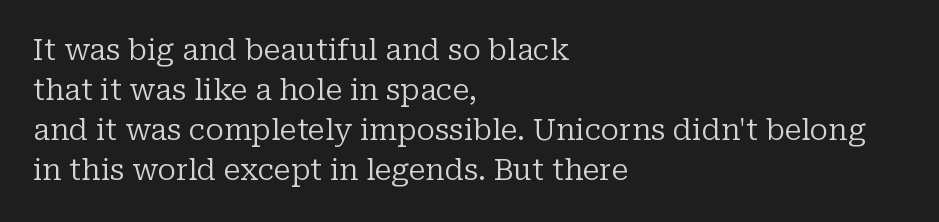
Q: Is the text bold? A: No.
Q: Is the text italic (slanted)? A: No, it is upright.
Q: Is the typeface a serif or a sans-serif typeface? A: Serif.
Q: Is the text underlined? A: No.
Q: How is the paragraph aligned? A: Left-aligned.
Q: Is the spacing between letters normal or unusually wide? A: Normal.
Q: Is the spacing between lines tight, normal or loose? A: Normal.
Q: Width (condensed, normal, or wide)? A: Normal.
Q: Stroke contrast? A: Low.
Q: x-height? A: Medium.
Q: Monospaced? A: No.
